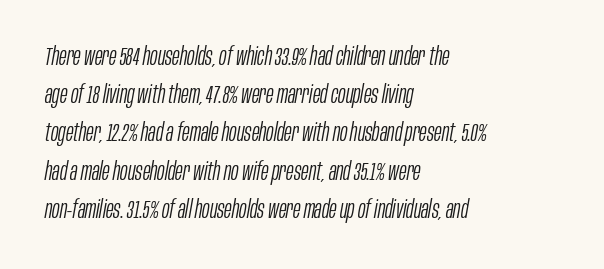
Students, note that the glyphs here touch the page at normal intervals. Stem width sits at or under what a default text font uses. If you drew a ruler down the left edge, every line would touch it. The lines sit at an ordinary, default distance from one another.
